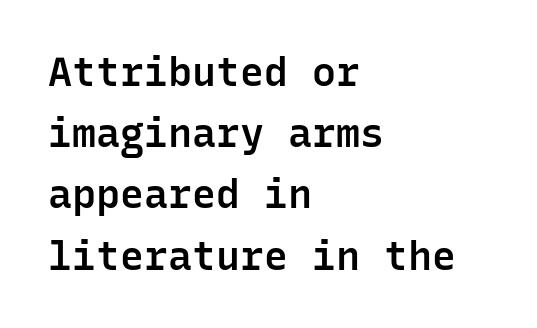
The image shows 40 px semibold sans-serif type, upright, monospaced; set left-aligned, normal line spacing (1.53x), normal letter spacing, not underlined; low stroke contrast and a medium x-height.
